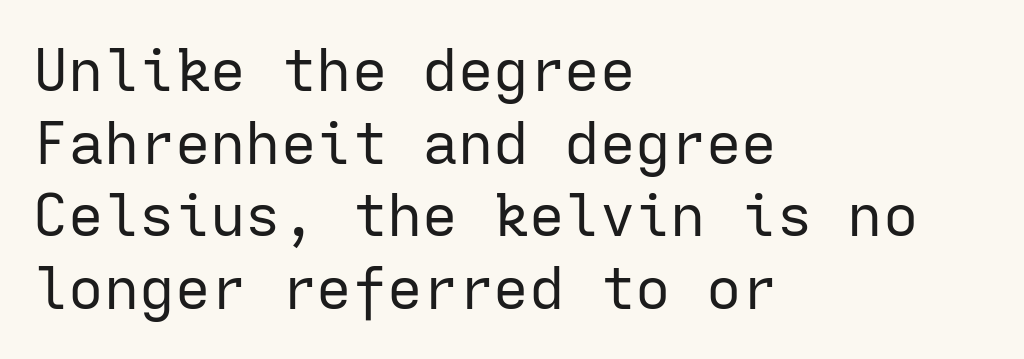
Q: Is the text bold? A: No.
Q: Is the text italic (slanted)? A: No, it is upright.
Q: Is the typeface a serif or a sans-serif typeface? A: Sans-serif.
Q: Is the text underlined? A: No.
Q: How is the paragraph aligned? A: Left-aligned.
Q: Is the spacing between letters normal or unusually wide? A: Normal.
Q: Width (condensed, normal, or wide)? A: Normal.
Q: Stroke contrast? A: Low.
Q: x-height? A: Medium.
Q: Monospaced? A: Yes.
